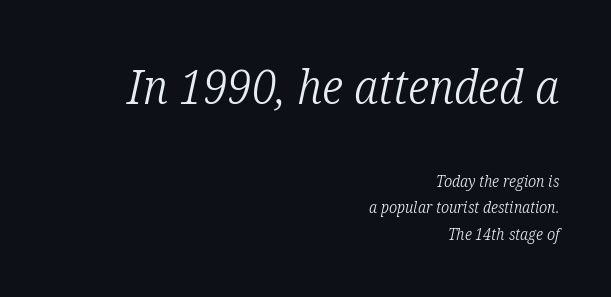
The image shows 48 px light, condensed serif type, italic (leaning right); set right-aligned, normal line spacing (1.64x), normal letter spacing, not underlined; the first (top) block is 3.0x larger; low stroke contrast and a medium x-height.
